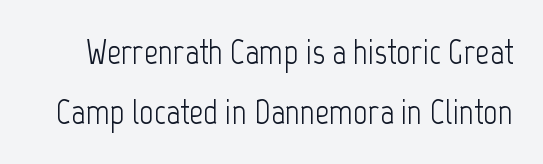
{"serif": "no", "italic": "no", "bold": "no", "weight": "light", "width": "condensed", "stroke_contrast": "low", "x_height": "medium", "monospaced": "no", "underline": "no", "line_spacing_ratio": 1.71, "letter_spacing": "normal", "letter_spacing_em": 0.0, "glyph_px": 35}
